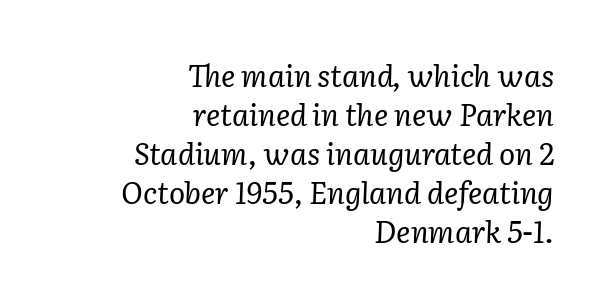
The image shows 30 px regular-weight serif type, italic (leaning right); set right-aligned, normal line spacing (1.3x), normal letter spacing, not underlined; low stroke contrast and a medium x-height.
